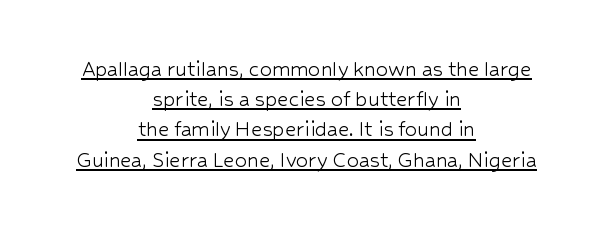
The image shows 24 px text type, upright; set centered, normal line spacing (1.26x), normal letter spacing, underlined.
